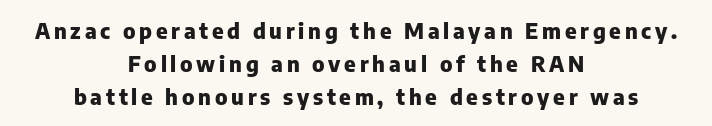
{"italic": "no", "bold": "yes", "underline": "no", "align": "center", "line_spacing": "normal", "line_spacing_ratio": 1.5, "glyph_px": 22}
